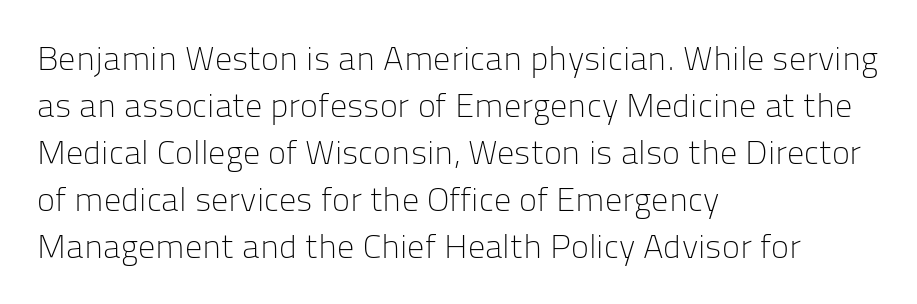
The image shows 34 px light sans-serif type, upright; set left-aligned, normal line spacing (1.38x), normal letter spacing, not underlined; low stroke contrast and a medium x-height.
